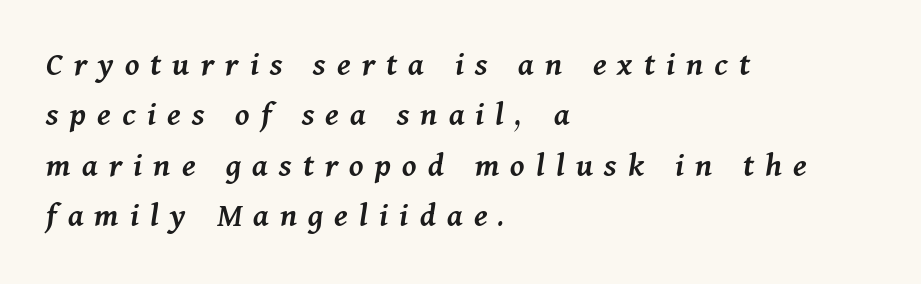
Q: Is the text bold? A: Semi-bold.
Q: Is the text italic (slanted)? A: Yes, it leans right by about 11 degrees.
Q: Is the text underlined? A: No.
Q: How is the paragraph aligned? A: Left-aligned.
Q: Is the spacing between letters normal or unusually wide? A: Unusually wide.
Q: Is the spacing between lines tight, normal or loose? A: Normal.
Q: Width (condensed, normal, or wide)? A: Normal.
Q: Stroke contrast? A: Medium.
Q: x-height? A: Medium.
Q: Monospaced? A: No.
